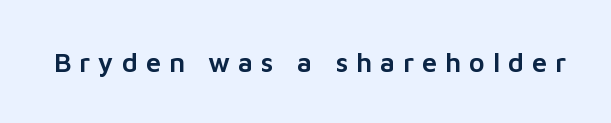
{"italic": "no", "underline": "no", "letter_spacing": "wide", "letter_spacing_em": 0.29, "glyph_px": 27}
